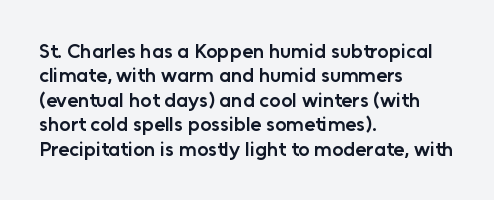
The image shows 20 px text type, upright; set left-aligned, line spacing 1.22x, normal letter spacing, not underlined.
